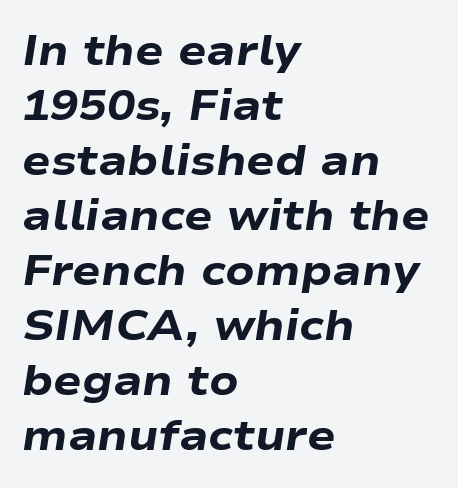
The face used here has the dense, thick strokes of a bold. Just letters on the line, the space beneath them empty. Casual observation: everything's shoved over to the left. These lines keep a tight, regular rhythm from letter to letter. The line-height multiplier appears to be the usual default. This sample has the flowing, uneven cadence of proportional lettering.
